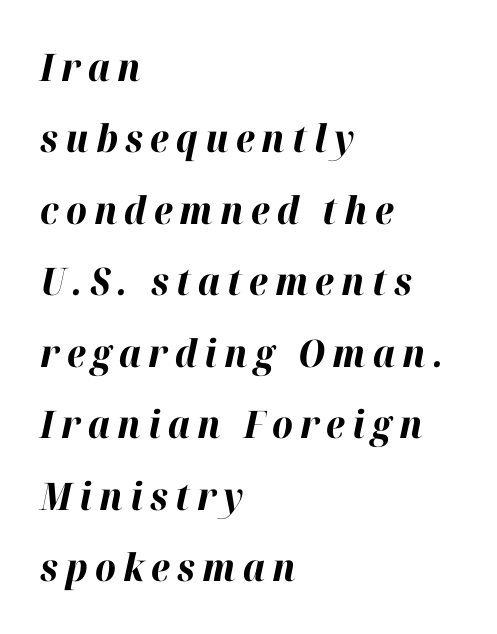
Q: Is the text bold? A: Yes.
Q: Is the text italic (slanted)? A: Yes, it leans right by about 12 degrees.
Q: Is the text underlined? A: No.
Q: How is the paragraph aligned? A: Left-aligned.
Q: Width (condensed, normal, or wide)? A: Normal.
Q: Stroke contrast? A: High.
Q: x-height? A: Medium.
Q: Monospaced? A: No.
